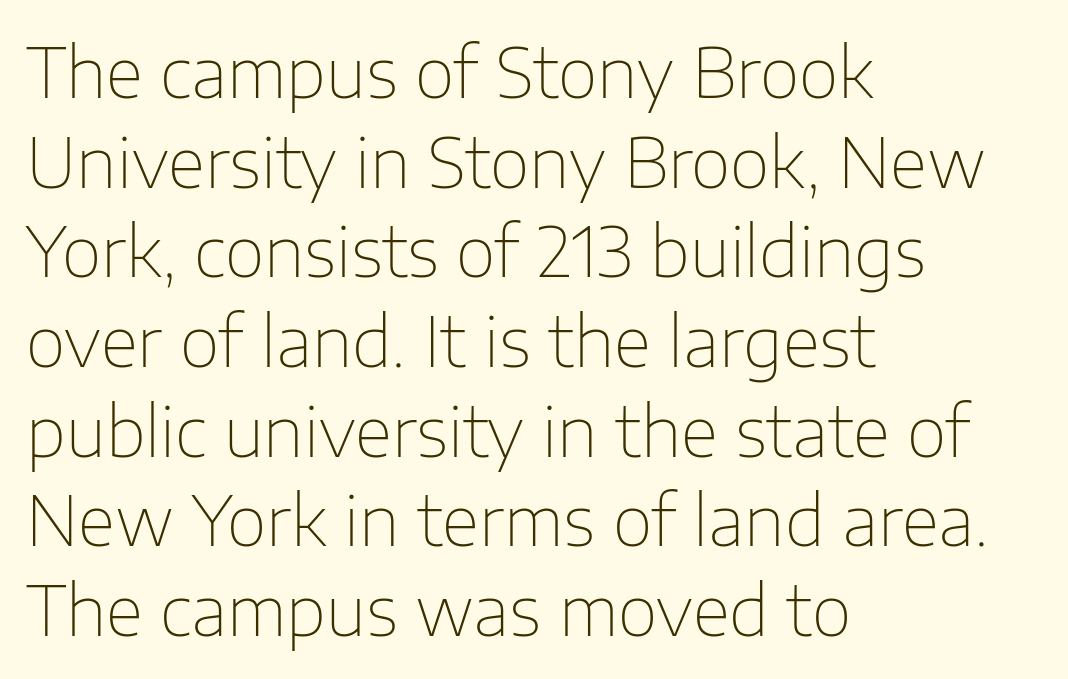
The passage shown is typeset with a sans-serif family. Unlike italic type, these characters show no tilt at all. Each line starts at the same left margin while the right side varies. The baseline area is clear. This block has exactly the height ordinary leading produces. This sample uses plain, unmodified letter spacing.
